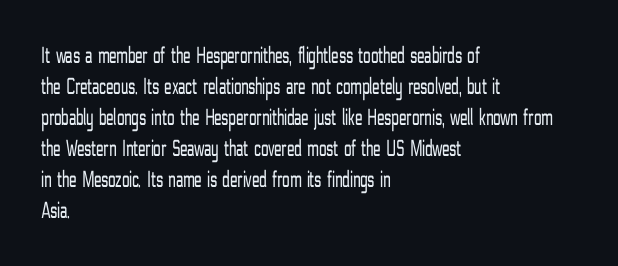
The image shows 24 px text type, upright; set left-aligned, normal line spacing (1.29x), normal letter spacing, not underlined.
